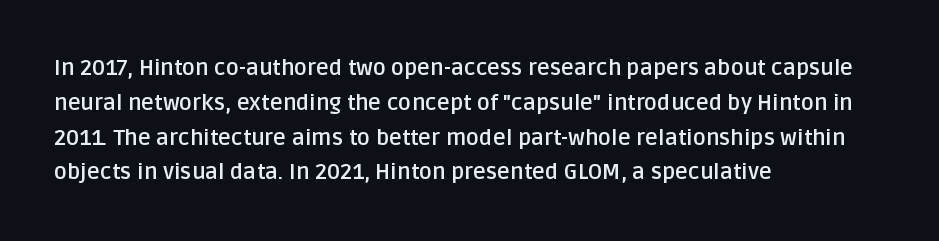
The image shows 22 px bold type, upright; set left-aligned, normal line spacing (1.58x), normal letter spacing, not underlined.
